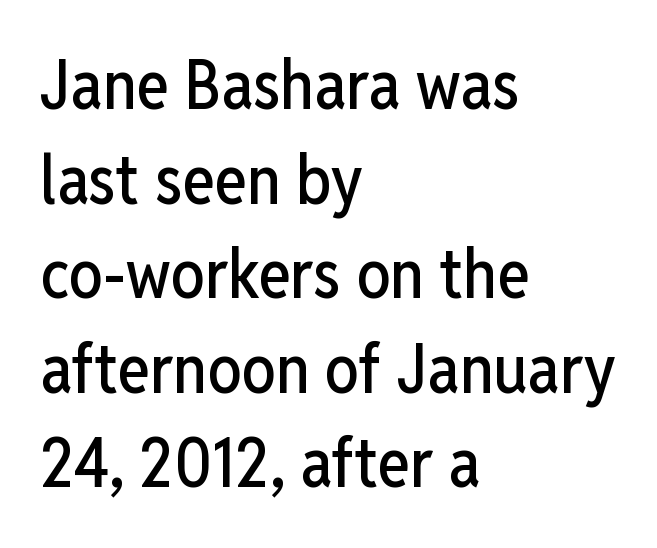
{"serif": "no", "italic": "no", "width": "condensed", "stroke_contrast": "low", "x_height": "medium", "monospaced": "no", "underline": "no", "align": "left", "line_spacing": "normal", "line_spacing_ratio": 1.39, "letter_spacing": "normal", "letter_spacing_em": 0.0, "glyph_px": 68}
